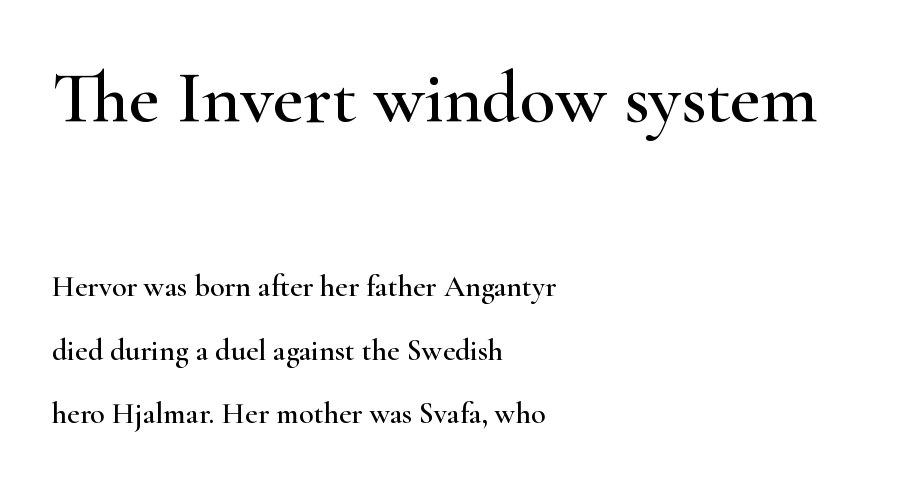
The image shows 74 px wide serif type, upright; set left-aligned, loose line spacing (2.12x), normal letter spacing, not underlined; the first (top) block is 2.47x larger; high stroke contrast and a small x-height.
